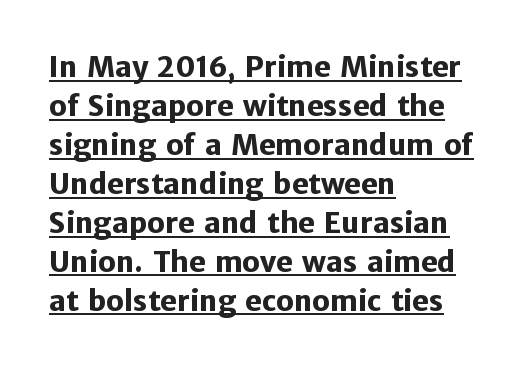
As a designer I'd log this as weight 700, bold. Are there feet on the stems? There aren't — it's a sans. Short and long lines alike share a common starting point at left. Spacing verdict: proportional, widths tailored to each character. Italic: no, the glyphs are upright roman. Default kerning and tracking; the words read as compact shapes.
